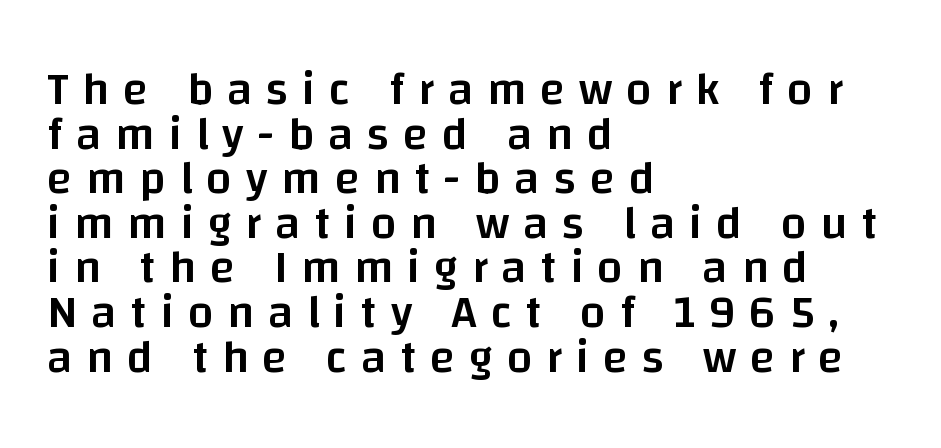
{"serif": "no", "italic": "no", "bold": "semi", "weight": "semibold", "width": "normal", "stroke_contrast": "low", "x_height": "large", "monospaced": "no", "underline": "no", "align": "left", "line_spacing": "tight", "line_spacing_ratio": 0.97, "letter_spacing": "wide", "letter_spacing_em": 0.3, "glyph_px": 46}
